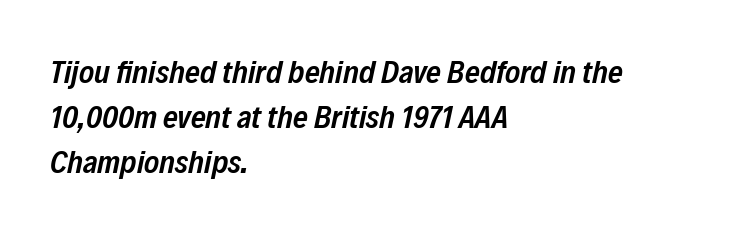
Q: Is the text bold? A: Semi-bold.
Q: Is the text italic (slanted)? A: Yes, it leans right by about 12 degrees.
Q: Is the text underlined? A: No.
Q: How is the paragraph aligned? A: Left-aligned.
Q: Is the spacing between letters normal or unusually wide? A: Normal.
Q: Is the spacing between lines tight, normal or loose? A: Normal.
Q: Width (condensed, normal, or wide)? A: Condensed.
Q: Stroke contrast? A: Low.
Q: x-height? A: Medium.
Q: Monospaced? A: No.
